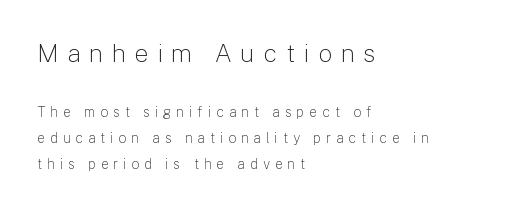
The image shows 25 px text type, upright; set left-aligned, line spacing 1.85x, unusually wide letter spacing (+0.34 em), not underlined; the first (top) block is 1.79x larger.
